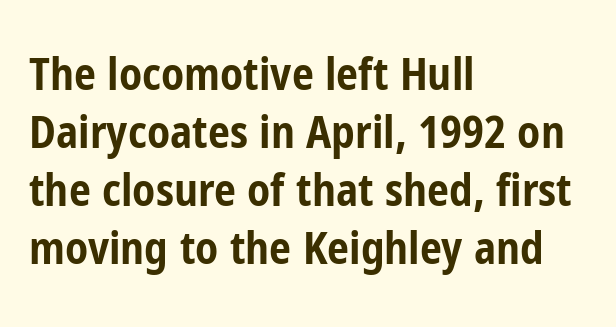
Q: Is the text bold? A: Yes.
Q: Is the text italic (slanted)? A: No, it is upright.
Q: Is the typeface a serif or a sans-serif typeface? A: Sans-serif.
Q: Is the text underlined? A: No.
Q: How is the paragraph aligned? A: Left-aligned.
Q: Is the spacing between letters normal or unusually wide? A: Normal.
Q: Is the spacing between lines tight, normal or loose? A: Normal.
Q: Width (condensed, normal, or wide)? A: Condensed.
Q: Stroke contrast? A: Low.
Q: x-height? A: Medium.
Q: Monospaced? A: No.
